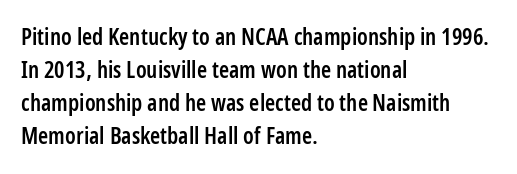
{"italic": "no", "bold": "semi", "underline": "no", "align": "left", "line_spacing": "normal", "line_spacing_ratio": 1.44, "letter_spacing": "normal", "letter_spacing_em": 0.0, "glyph_px": 23}
